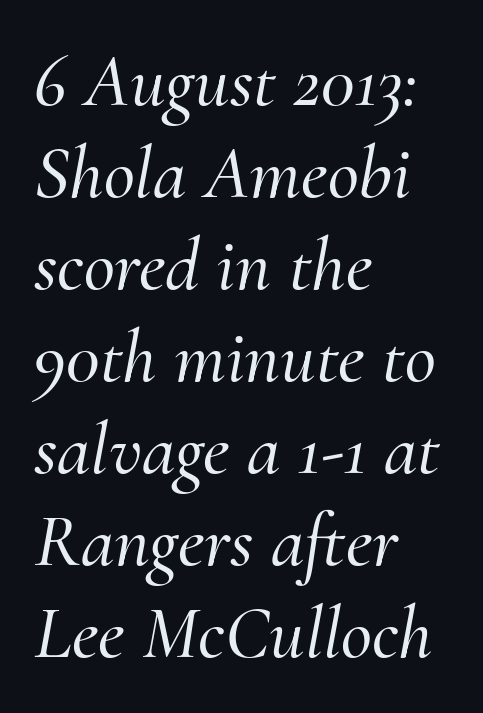
{"serif": "yes", "italic": "yes", "lean": "right", "slant_degrees": 10, "width": "normal", "stroke_contrast": "medium", "x_height": "small", "monospaced": "no", "underline": "no", "align": "left", "line_spacing_ratio": 1.21, "letter_spacing": "normal", "letter_spacing_em": 0.0, "glyph_px": 76}
